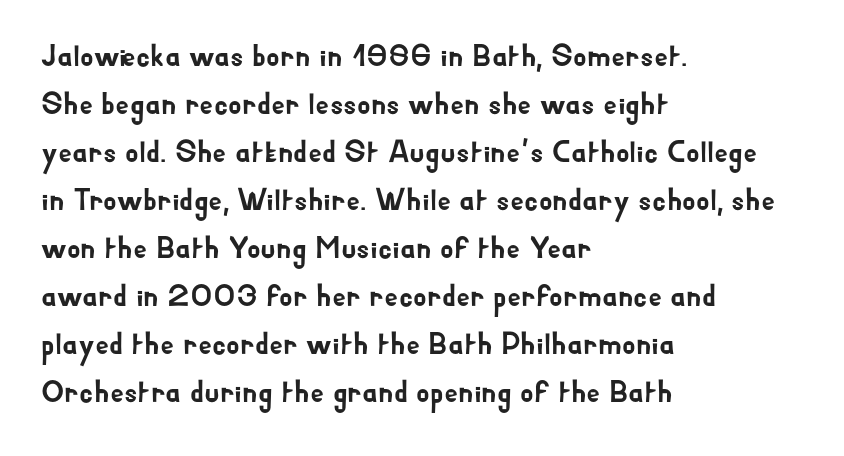
The image shows 31 px sans-serif type, upright; set left-aligned, normal line spacing (1.55x), normal letter spacing, not underlined; low stroke contrast and a small x-height.
